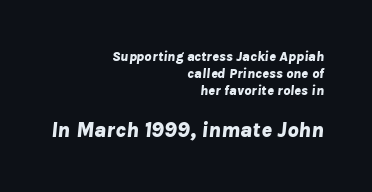
The image shows 22 px bold type, italic (leaning right); set right-aligned, line spacing 1.21x, normal letter spacing, not underlined; the second (bottom) block is 1.57x larger.
